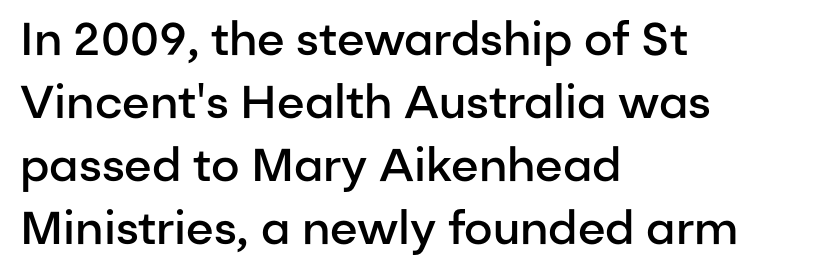
The image shows 46 px semibold sans-serif type, upright; set left-aligned, normal line spacing (1.37x), normal letter spacing, not underlined; low stroke contrast and a medium x-height.
